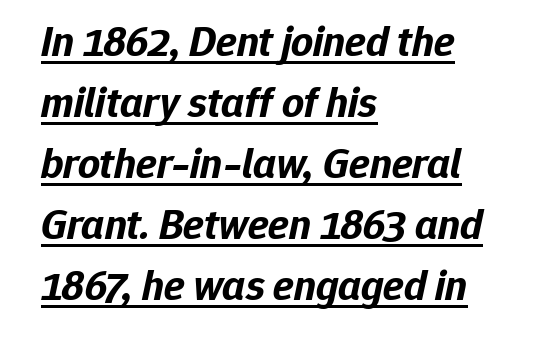
{"italic": "yes", "lean": "right", "slant_degrees": 12, "bold": "yes", "weight": "bold", "width": "normal", "stroke_contrast": "low", "x_height": "medium", "monospaced": "no", "underline": "yes", "align": "left", "line_spacing": "normal", "line_spacing_ratio": 1.42, "letter_spacing": "normal", "letter_spacing_em": 0.0, "glyph_px": 43}
